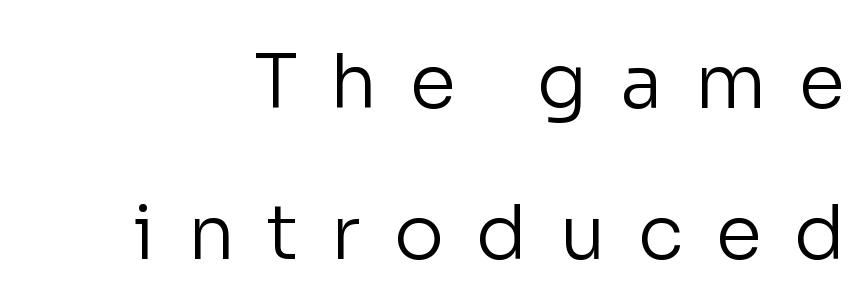
The image shows 75 px regular-weight sans-serif type, upright; set loose line spacing (2.02x), unusually wide letter spacing (+0.43 em), not underlined; low stroke contrast and a medium x-height.
